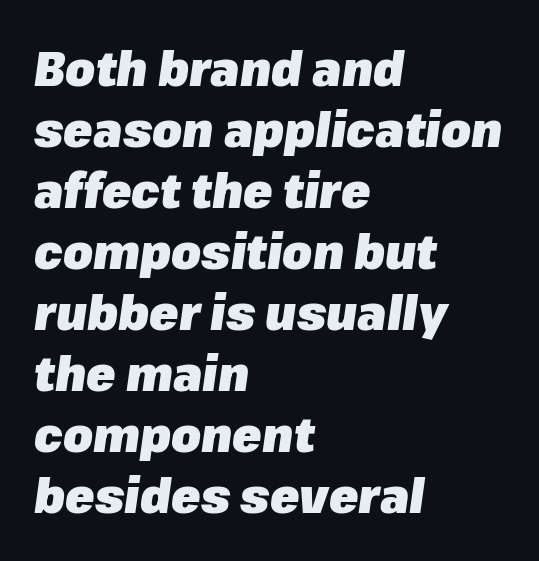
Q: Is the text bold? A: Yes.
Q: Is the text italic (slanted)? A: Yes, it leans right by about 8 degrees.
Q: Is the text underlined? A: No.
Q: How is the paragraph aligned? A: Left-aligned.
Q: Is the spacing between letters normal or unusually wide? A: Normal.
Q: Is the spacing between lines tight, normal or loose? A: Normal.
Q: Width (condensed, normal, or wide)? A: Normal.
Q: Stroke contrast? A: Low.
Q: x-height? A: Medium.
Q: Monospaced? A: No.
